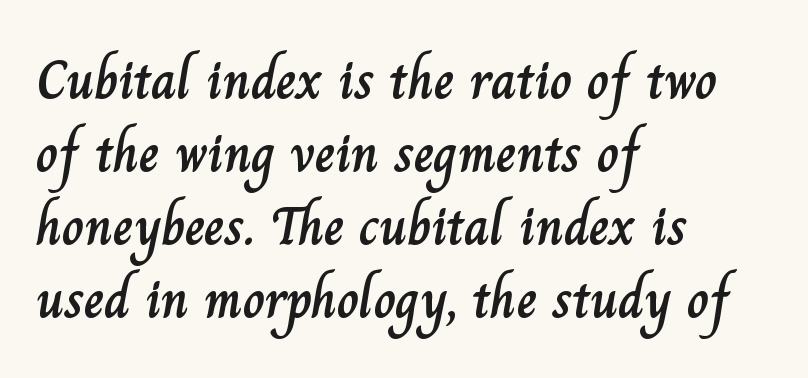
Q: Is the text italic (slanted)? A: Yes.
Q: Is the text underlined? A: No.
Q: How is the paragraph aligned? A: Left-aligned.
Q: Is the spacing between letters normal or unusually wide? A: Normal.
Q: Is the spacing between lines tight, normal or loose? A: Normal.
Q: Width (condensed, normal, or wide)? A: Normal.
Q: Stroke contrast? A: Low.
Q: x-height? A: Small.
Q: Monospaced? A: No.
